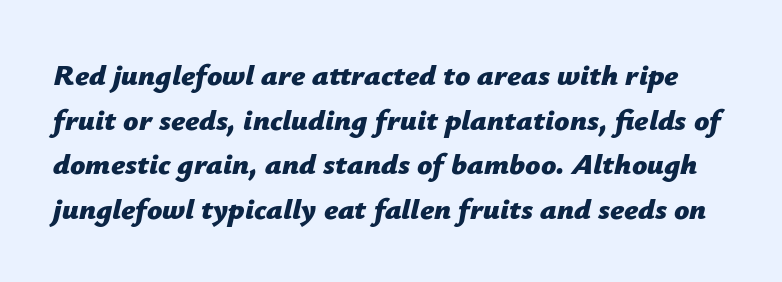
The image shows 30 px bold type, italic (leaning right); set normal line spacing (1.49x), normal letter spacing, not underlined; low stroke contrast and a medium x-height.
